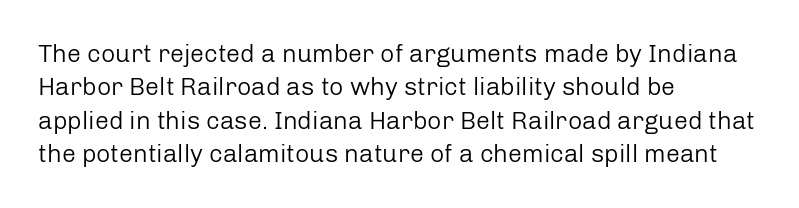
The image shows 25 px text type, upright; set left-aligned, normal line spacing (1.34x), normal letter spacing, not underlined.
